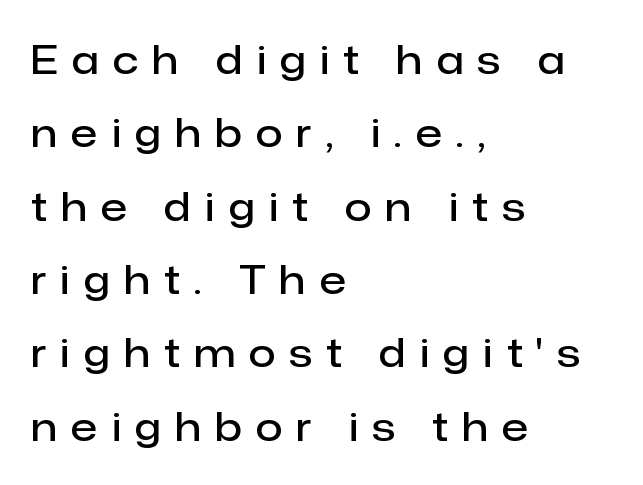
{"serif": "no", "italic": "no", "bold": "semi", "weight": "semibold", "width": "normal", "stroke_contrast": "low", "x_height": "medium", "monospaced": "no", "underline": "no", "align": "left", "line_spacing_ratio": 1.88, "letter_spacing": "wide", "letter_spacing_em": 0.37, "glyph_px": 39}
